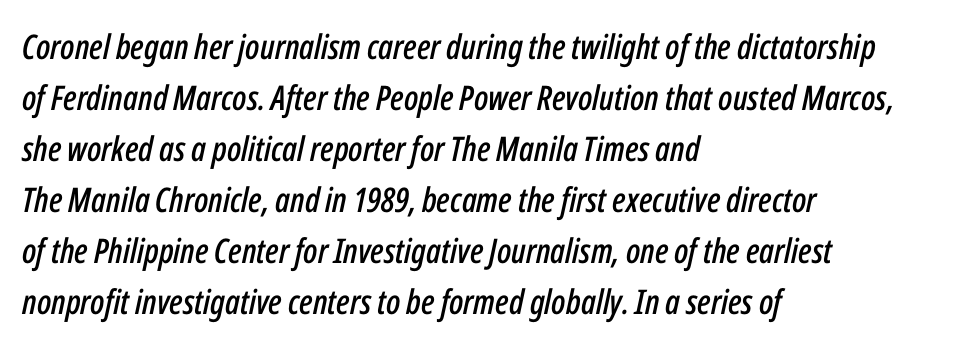
The image shows 34 px condensed type, italic (leaning right); set left-aligned, normal line spacing (1.5x), normal letter spacing, not underlined; low stroke contrast and a medium x-height.
